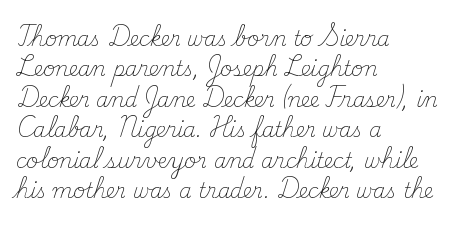
The image shows 20 px text type; set left-aligned, normal line spacing (1.52x), normal letter spacing, not underlined.
